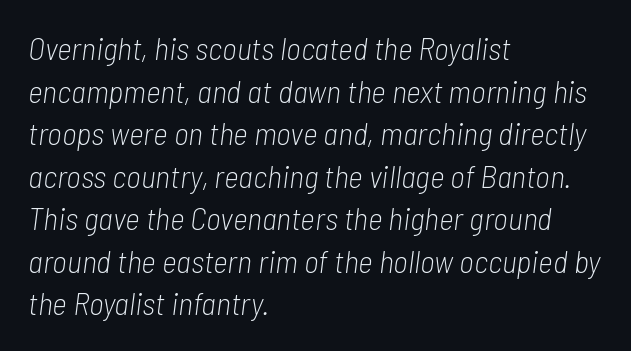
Notice how the passage keeps a crisp vertical edge on the left only. Italic: yes, the glyphs are oblique. This rendering features lettering with no underline. The tracking reads as untouched default to a designer's eye. Honestly, the row spacing looks completely unremarkable.
